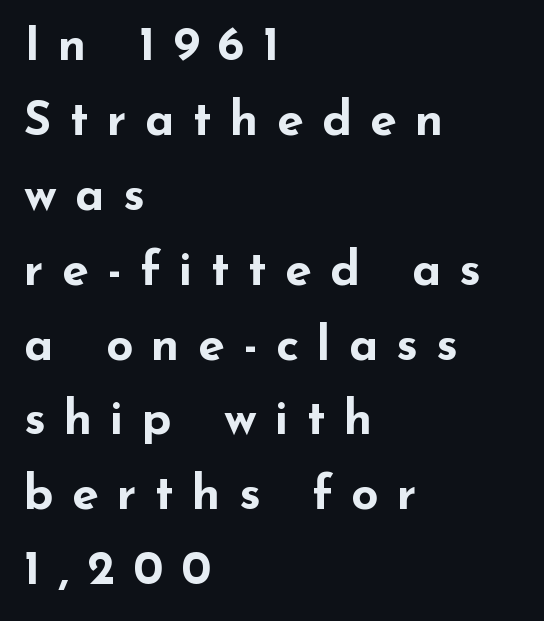
Q: Is the text bold? A: Yes.
Q: Is the text italic (slanted)? A: No, it is upright.
Q: Is the typeface a serif or a sans-serif typeface? A: Sans-serif.
Q: Is the text underlined? A: No.
Q: How is the paragraph aligned? A: Left-aligned.
Q: Is the spacing between letters normal or unusually wide? A: Unusually wide.
Q: Is the spacing between lines tight, normal or loose? A: Normal.
Q: Width (condensed, normal, or wide)? A: Wide.
Q: Stroke contrast? A: Low.
Q: x-height? A: Small.
Q: Monospaced? A: No.
